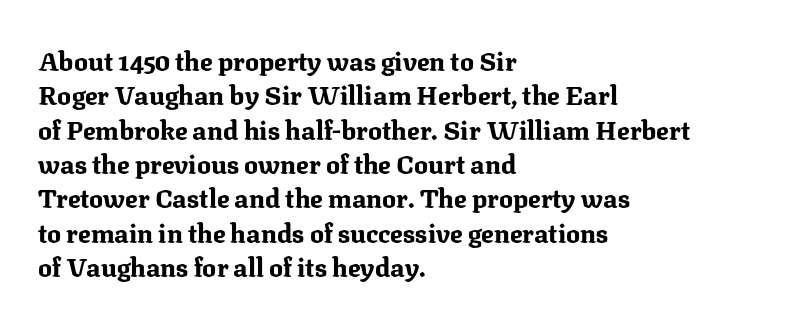
Q: Is the text bold? A: Yes.
Q: Is the text italic (slanted)? A: No, it is upright.
Q: Is the text underlined? A: No.
Q: How is the paragraph aligned? A: Left-aligned.
Q: Is the spacing between letters normal or unusually wide? A: Normal.
Q: Is the spacing between lines tight, normal or loose? A: Normal.
